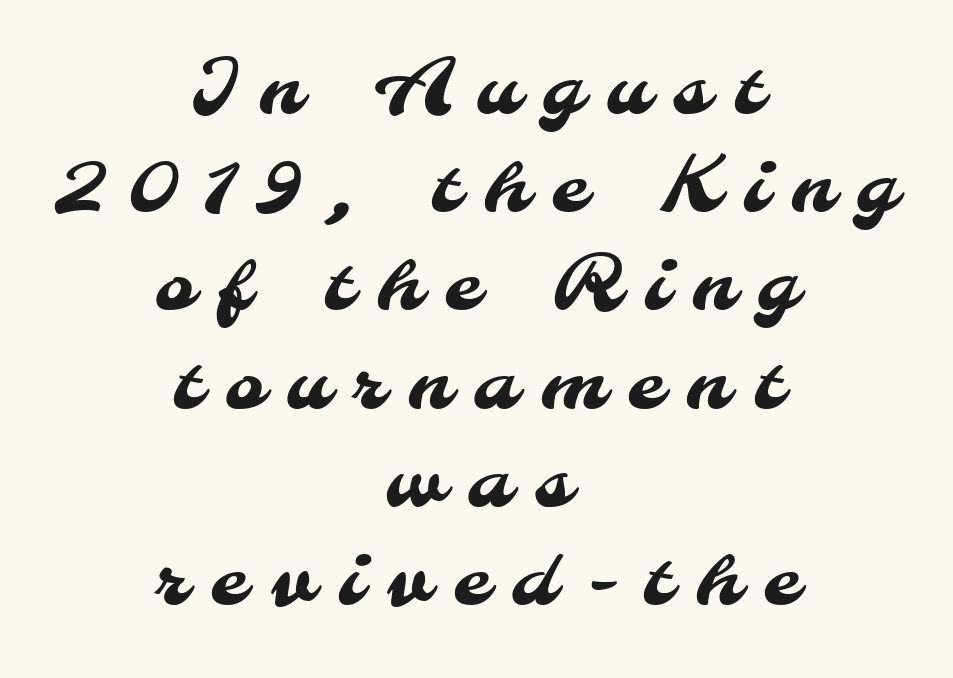
Q: Is the typeface a serif or a sans-serif typeface? A: Sans-serif.
Q: Is the text underlined? A: No.
Q: How is the paragraph aligned? A: Centered.
Q: Is the spacing between letters normal or unusually wide? A: Unusually wide.
Q: Is the spacing between lines tight, normal or loose? A: Normal.
Q: Width (condensed, normal, or wide)? A: Normal.
Q: Stroke contrast? A: Medium.
Q: x-height? A: Small.
Q: Monospaced? A: No.
